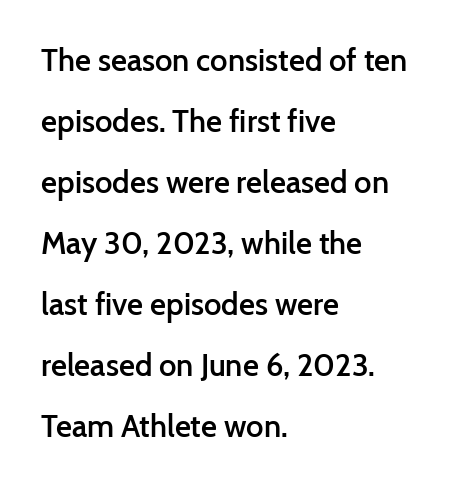
Caption: multi-line text, flush left, ragged right. Leading is clearly above the norm, producing a sparse column. Think of a printed novel: that variable character pitch is what you see here. Descender tails drop into unmarked territory. Does the weight exceed regular? Yes, but only to semibold. Short note: letters normally spaced.
